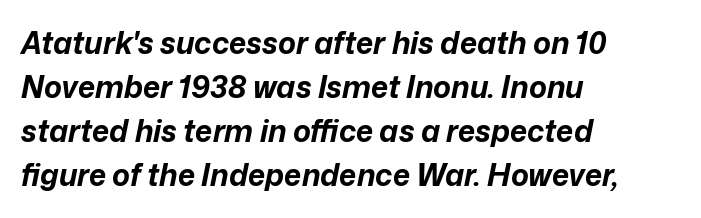
Unmarked baselines from the first word to the last. Horizontal bands of white between lines are of average thickness. A typesetter would call this zero additional tracking. The glyphs have the mass of a bold cut. The paragraph has a hard left edge and a soft right edge.
